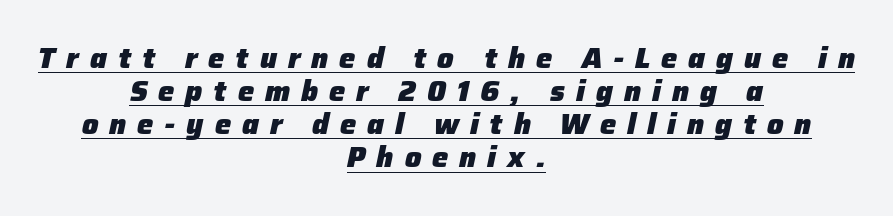
The image shows 29 px heavy type, italic (leaning right); set centered, tight line spacing (1.14x), unusually wide letter spacing (+0.38 em), underlined; low stroke contrast and a medium x-height.
